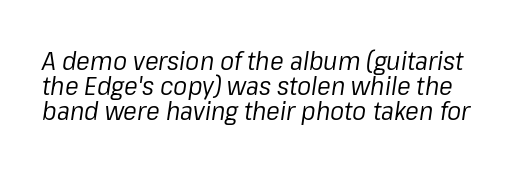
Q: Is the text bold? A: No.
Q: Is the text italic (slanted)? A: Yes, it leans right by about 8 degrees.
Q: Is the text underlined? A: No.
Q: Is the spacing between letters normal or unusually wide? A: Normal.
Q: Is the spacing between lines tight, normal or loose? A: Tight.
